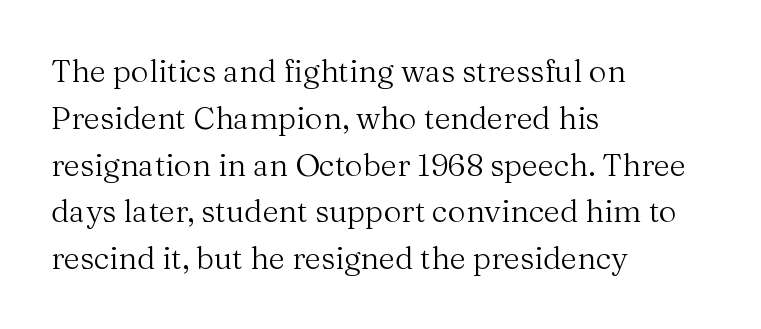
{"serif": "yes", "italic": "no", "bold": "no", "weight": "regular", "width": "normal", "stroke_contrast": "medium", "x_height": "medium", "monospaced": "no", "underline": "no", "align": "left", "line_spacing": "normal", "line_spacing_ratio": 1.51, "letter_spacing": "normal", "letter_spacing_em": 0.0, "glyph_px": 31}
